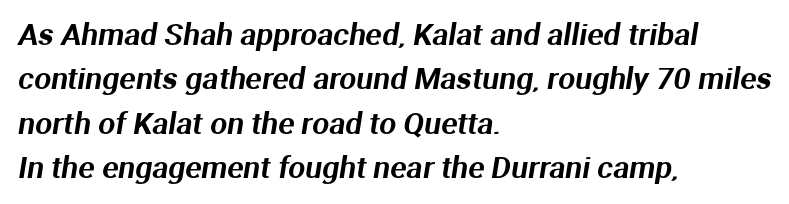
Q: Is the typeface a serif or a sans-serif typeface? A: Sans-serif.
Q: Is the text underlined? A: No.
Q: How is the paragraph aligned? A: Left-aligned.
Q: Is the spacing between letters normal or unusually wide? A: Normal.
Q: Is the spacing between lines tight, normal or loose? A: Normal.
Q: Width (condensed, normal, or wide)? A: Normal.
Q: Stroke contrast? A: Medium.
Q: x-height? A: Medium.
Q: Monospaced? A: No.
